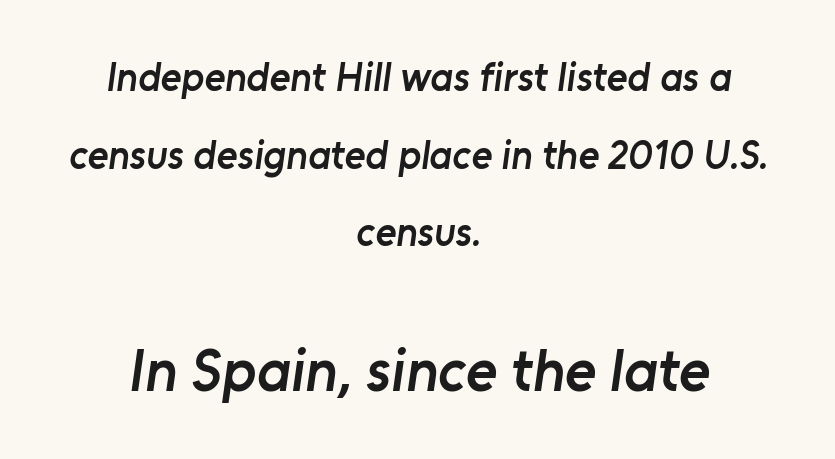
The letters advance in unequal steps, a hallmark of proportional type. The face used here is rendered with its standard letterfit. The composition opens small and finishes big. Anything drawn beneath the words? Only blank space.
